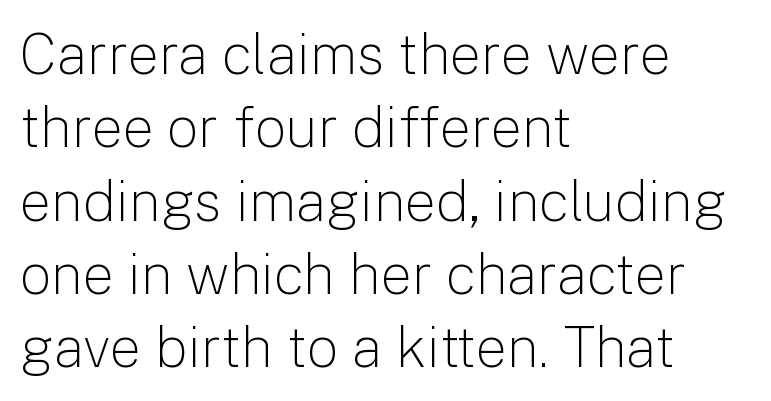
The image shows 56 px light sans-serif type, upright; set left-aligned, normal line spacing (1.31x), normal letter spacing, not underlined; low stroke contrast and a medium x-height.
